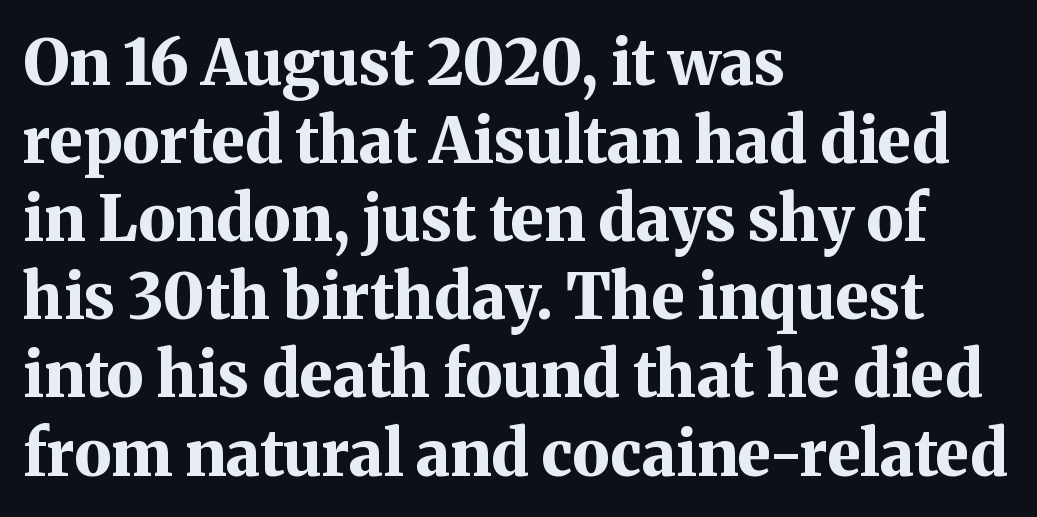
The image shows 63 px bold serif type, upright; set left-aligned, line spacing 1.24x, normal letter spacing, not underlined; medium stroke contrast and a medium x-height.
